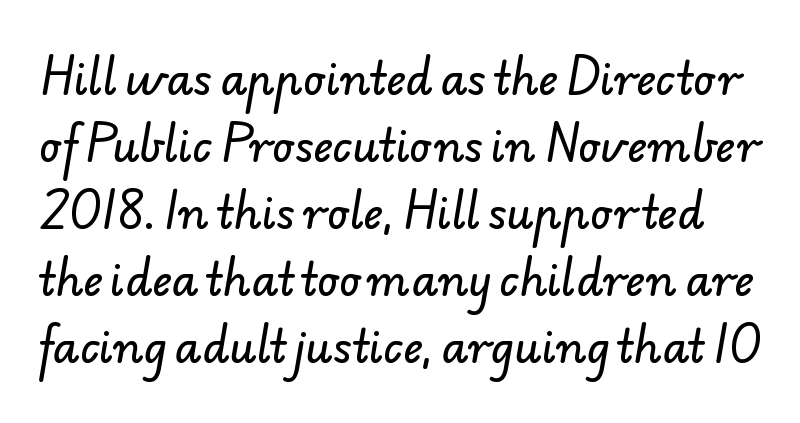
Q: Is the typeface a serif or a sans-serif typeface? A: Sans-serif.
Q: Is the text underlined? A: No.
Q: Is the spacing between letters normal or unusually wide? A: Normal.
Q: Is the spacing between lines tight, normal or loose? A: Normal.
Q: Width (condensed, normal, or wide)? A: Normal.
Q: Stroke contrast? A: Low.
Q: x-height? A: Small.
Q: Monospaced? A: No.
